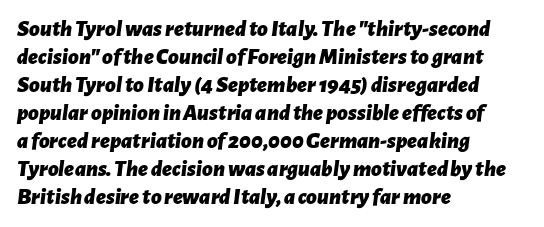
Its strokes are broad and dark, the hallmark of bold type. Each word holds together tightly as a unit, with standard inter-letter gaps. Casual observation: everything's shoved over to the left. Every character sits at an angle, as italics do.
